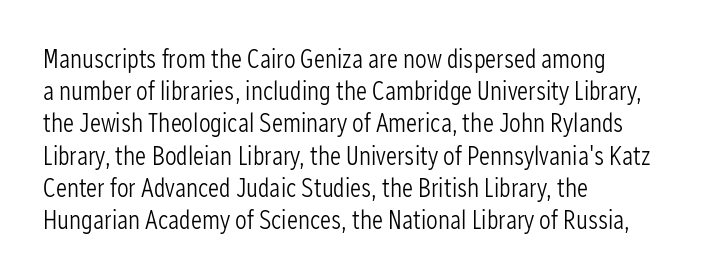
{"italic": "no", "bold": "no", "underline": "no", "align": "left", "line_spacing_ratio": 1.24, "letter_spacing": "normal", "letter_spacing_em": 0.0, "glyph_px": 26}
